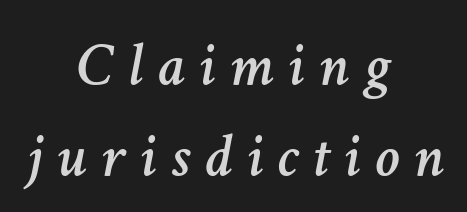
The line texture is sparse and dotted thanks to wide tracking. One glance says typical: line gaps are just what's usual. Check the space under the baseline: it is left empty. Note the varied advance widths — an 'i' is clearly narrower than an 'm'. The rendering positions every line midway between the sides.
